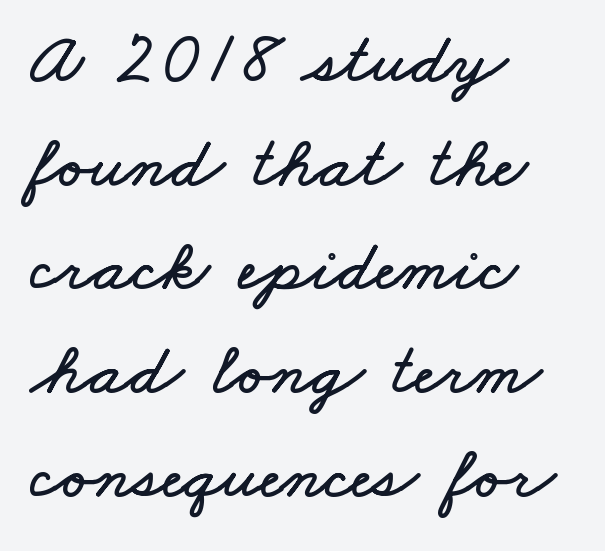
{"width": "wide", "stroke_contrast": "low", "x_height": "small", "monospaced": "no", "underline": "no", "align": "left", "line_spacing": "normal", "line_spacing_ratio": 1.42, "letter_spacing": "normal", "letter_spacing_em": 0.0, "glyph_px": 73}
